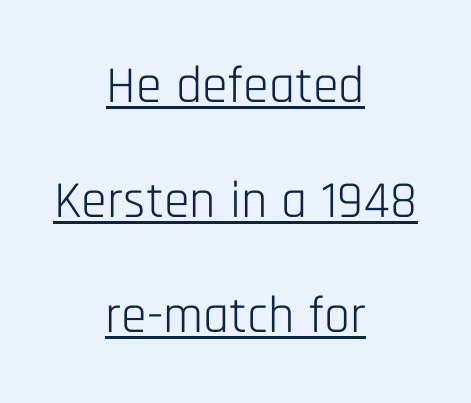
Q: Is the text bold? A: No.
Q: Is the text italic (slanted)? A: No, it is upright.
Q: Is the typeface a serif or a sans-serif typeface? A: Sans-serif.
Q: Is the text underlined? A: Yes.
Q: How is the paragraph aligned? A: Centered.
Q: Is the spacing between letters normal or unusually wide? A: Normal.
Q: Is the spacing between lines tight, normal or loose? A: Loose.
Q: Width (condensed, normal, or wide)? A: Condensed.
Q: Stroke contrast? A: Low.
Q: x-height? A: Large.
Q: Monospaced? A: No.
